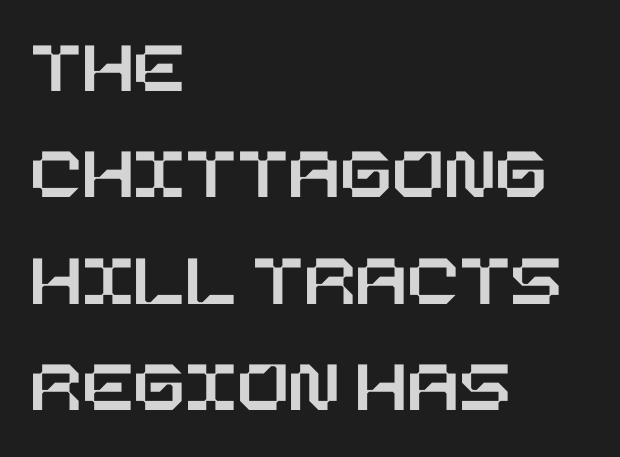
Clear beneath every line of the passage. Where is the straight margin? On the left. Posture: upright roman. Does the leading feel generous? No, just average.
